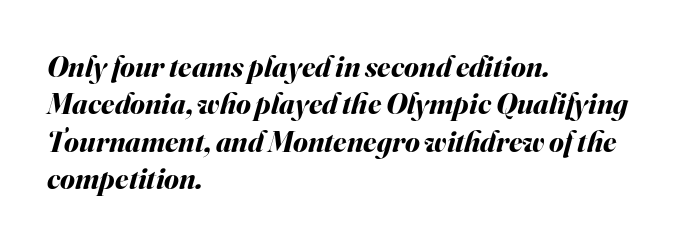
{"italic": "yes", "lean": "right", "slant_degrees": 16, "bold": "yes", "weight": "bold", "width": "normal", "stroke_contrast": "medium", "x_height": "small", "monospaced": "no", "underline": "no", "align": "left", "line_spacing": "normal", "line_spacing_ratio": 1.25, "letter_spacing": "normal", "letter_spacing_em": 0.0, "glyph_px": 30}
